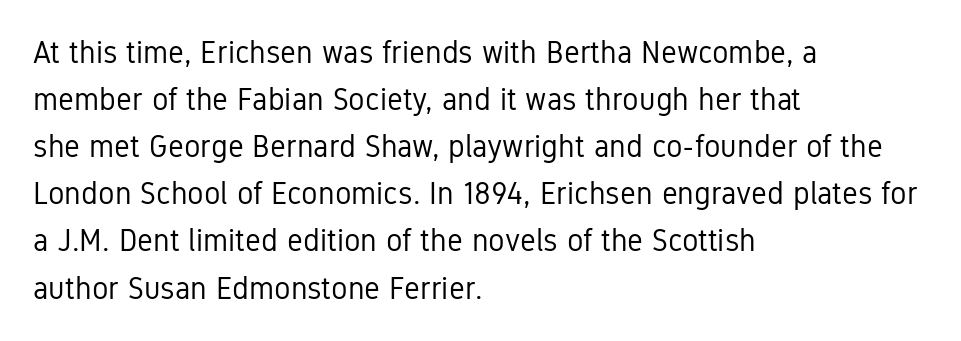
The image shows 31 px regular-weight, condensed sans-serif type, upright; set left-aligned, normal line spacing (1.52x), normal letter spacing, not underlined; low stroke contrast and a medium x-height.
